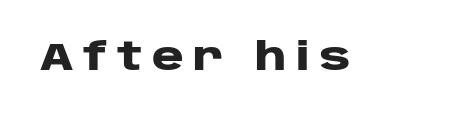
{"serif": "no", "italic": "no", "bold": "yes", "weight": "heavy", "width": "wide", "stroke_contrast": "low", "x_height": "large", "monospaced": "no", "underline": "no", "letter_spacing": "wide", "letter_spacing_em": 0.24, "glyph_px": 39}
